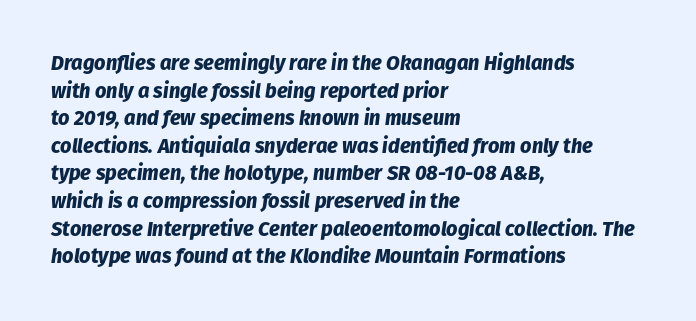
Q: Is the text bold? A: Yes.
Q: Is the text italic (slanted)? A: Yes, it leans right by about 8 degrees.
Q: Is the text underlined? A: No.
Q: How is the paragraph aligned? A: Left-aligned.
Q: Is the spacing between letters normal or unusually wide? A: Normal.
Q: Is the spacing between lines tight, normal or loose? A: Normal.
